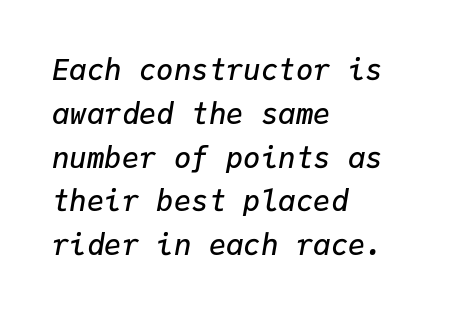
The image shows 29 px semibold type, italic (leaning right), monospaced; set left-aligned, normal line spacing (1.51x), normal letter spacing, not underlined; low stroke contrast and a medium x-height.
